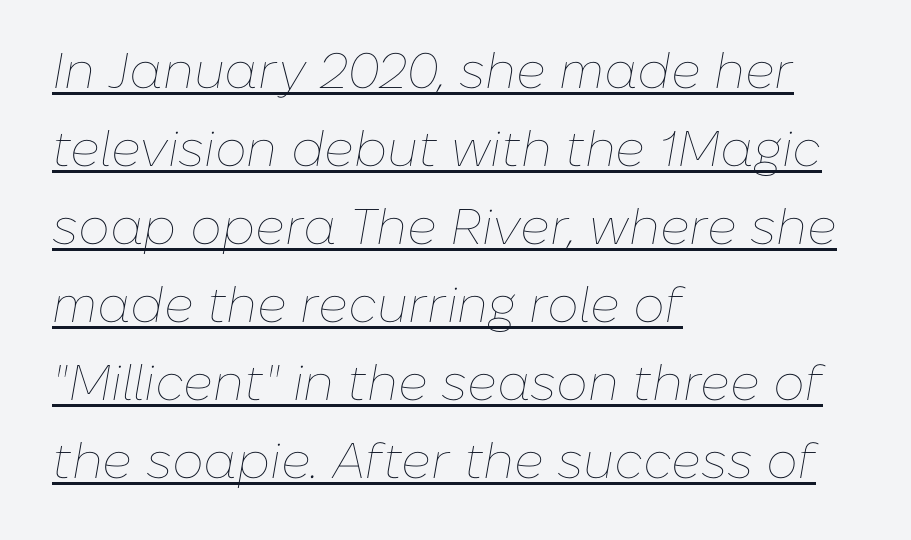
The image shows 50 px thin type, italic (leaning right); set left-aligned, normal line spacing (1.56x), normal letter spacing, underlined; low stroke contrast and a medium x-height.
